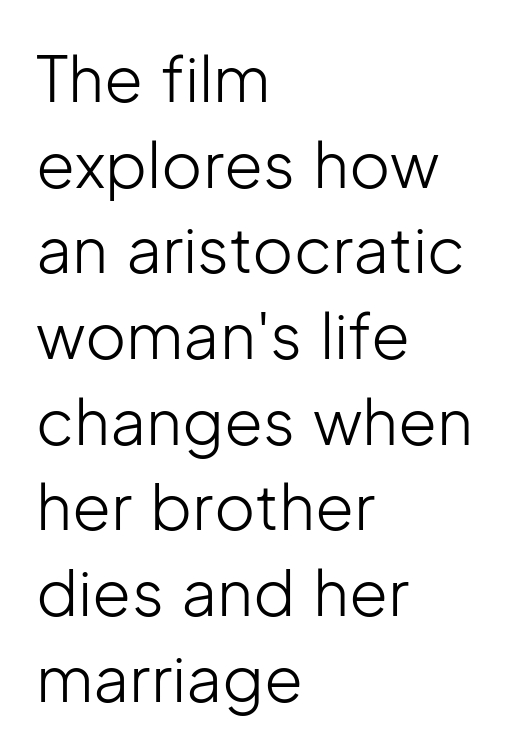
A typesetter would call this proportional, since set widths differ per character. Nobody touched the tracking dial on this one. This sample is left-justified, so line endings fall wherever the words run out. These glyphs show unthickened strokes, regular width or finer. Baseline-to-baseline distance is the conventional proportion of letter height. The letters stand straight up with perfectly vertical stems.
